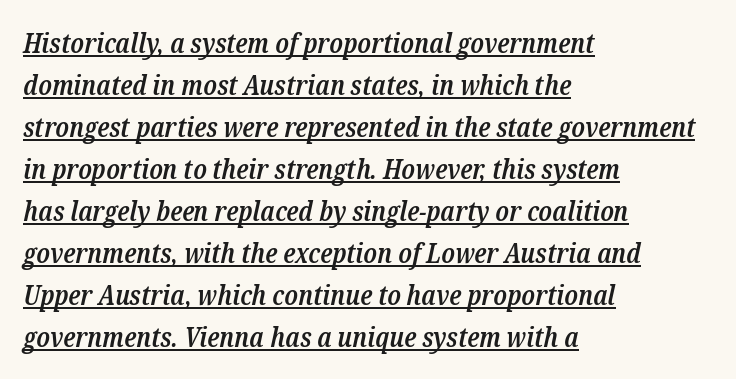
Short and long lines alike share a common starting point at left. Does the lettering tilt? It does — this is italic. These lines are rendered in a variable-pitch font. Stroke terminals: seriffed. Each word holds together tightly as a unit, with standard inter-letter gaps.
